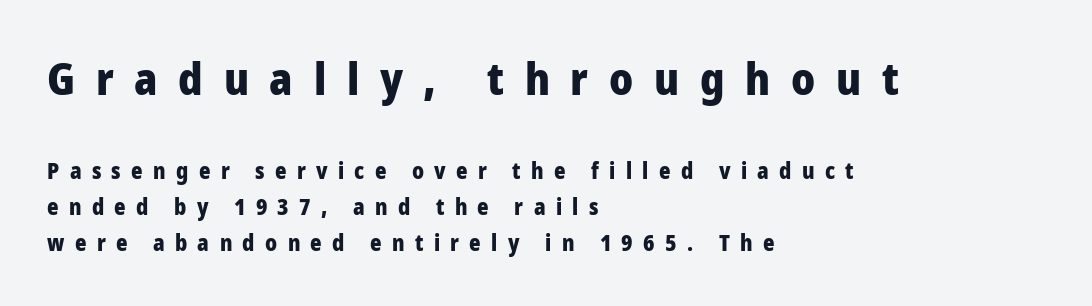
The image shows 44 px heavy sans-serif type, upright; set left-aligned, normal line spacing (1.65x), unusually wide letter spacing (+0.47 em), not underlined; the first (top) block is 2.0x larger; low stroke contrast and a medium x-height.
